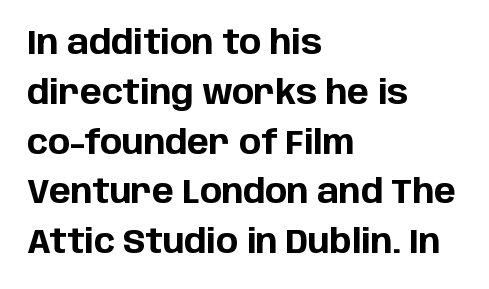
Q: Is the text bold? A: Yes.
Q: Is the text italic (slanted)? A: No, it is upright.
Q: Is the typeface a serif or a sans-serif typeface? A: Sans-serif.
Q: Is the text underlined? A: No.
Q: How is the paragraph aligned? A: Left-aligned.
Q: Is the spacing between letters normal or unusually wide? A: Normal.
Q: Is the spacing between lines tight, normal or loose? A: Normal.
Q: Width (condensed, normal, or wide)? A: Normal.
Q: Stroke contrast? A: Low.
Q: x-height? A: Large.
Q: Monospaced? A: No.
